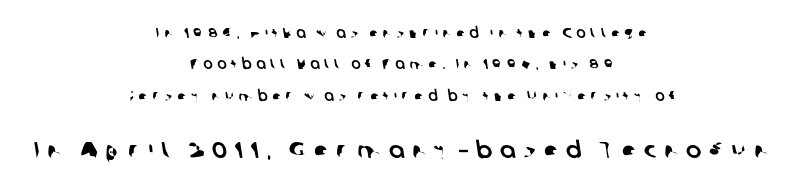
Q: Is the text underlined? A: No.
Q: How is the paragraph aligned? A: Centered.
Q: Is the spacing between letters normal or unusually wide? A: Unusually wide.
Q: Is the spacing between lines tight, normal or loose? A: Loose.
Q: Which block of text is set in a larger size, the first (top) or the second (bottom)? A: The second (bottom) one.
